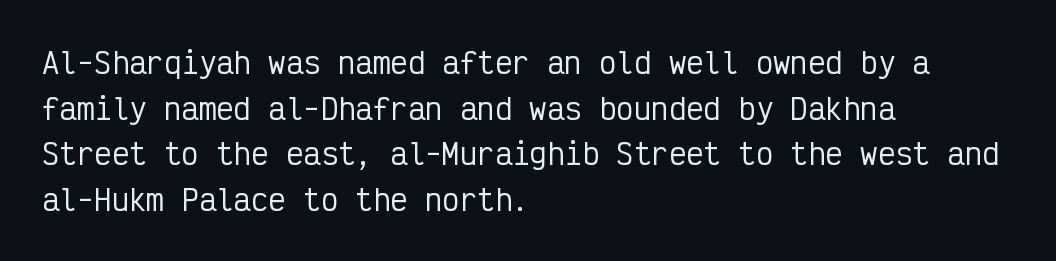
Q: Is the text italic (slanted)? A: No, it is upright.
Q: Is the typeface a serif or a sans-serif typeface? A: Sans-serif.
Q: Is the text underlined? A: No.
Q: How is the paragraph aligned? A: Left-aligned.
Q: Is the spacing between letters normal or unusually wide? A: Normal.
Q: Is the spacing between lines tight, normal or loose? A: Normal.
Q: Width (condensed, normal, or wide)? A: Condensed.
Q: Stroke contrast? A: Low.
Q: x-height? A: Medium.
Q: Monospaced? A: Yes.
